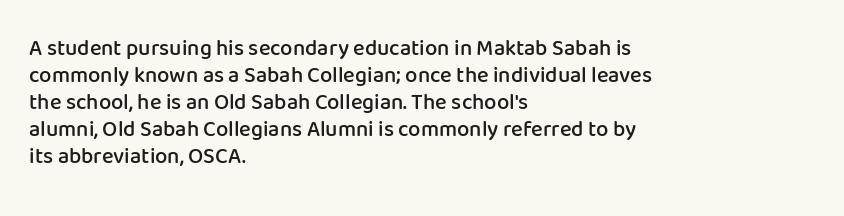
The image shows 22 px text type, upright; set left-aligned, line spacing 1.23x, normal letter spacing, not underlined.
